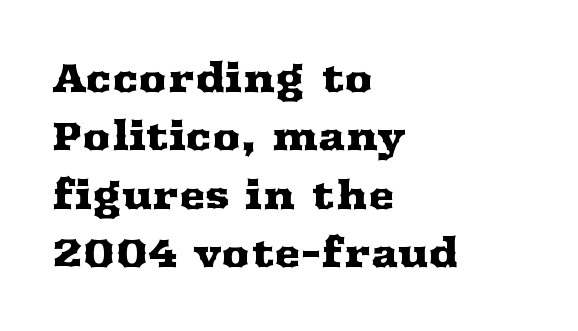
The image shows 40 px wide serif type, upright; set left-aligned, normal line spacing (1.46x), normal letter spacing, not underlined; medium stroke contrast and a medium x-height.
